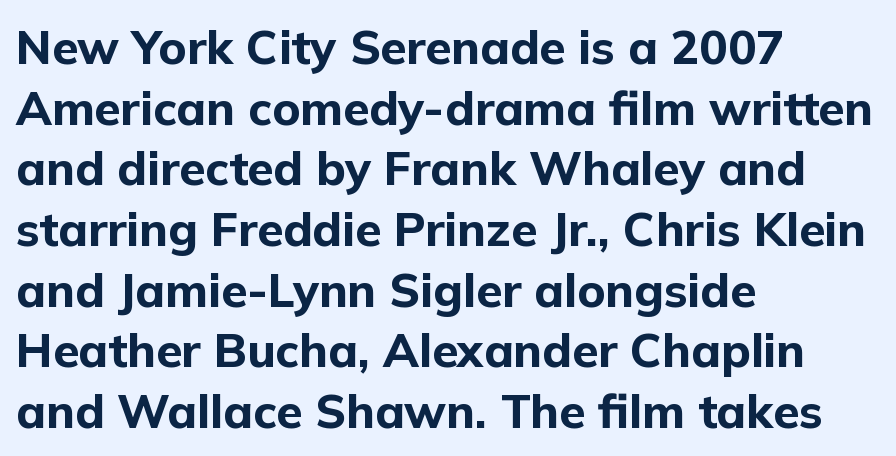
Is the type bold? Yes — the strokes are clearly thick and heavy. The space beneath each line is pristine and unruled. Proportional: the letters do not fall into vertical columns. This rendering leaves character spacing at its baseline value. The leading is moderate, giving the passage an even texture.
